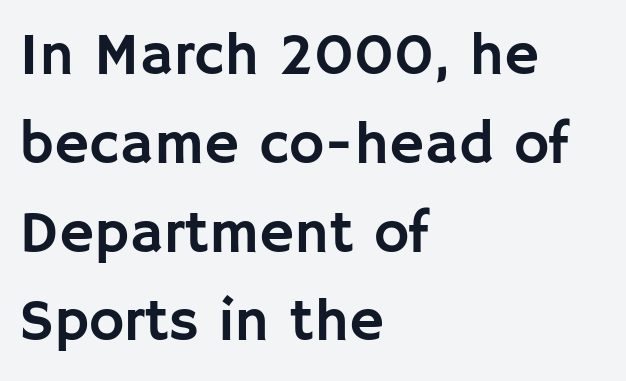
The image shows 60 px sans-serif type, upright; set left-aligned, normal line spacing (1.48x), normal letter spacing, not underlined; low stroke contrast and a large x-height.
